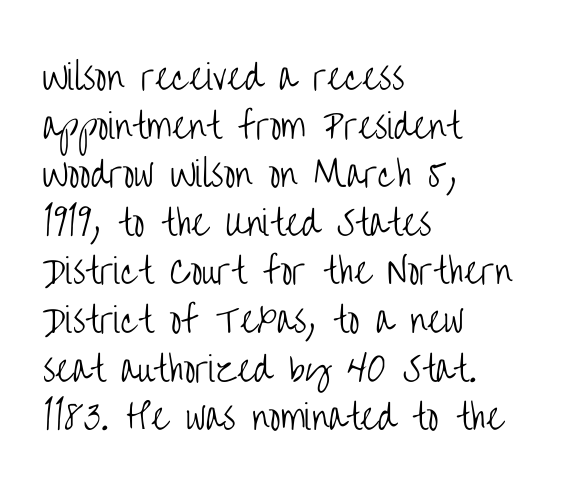
{"serif": "no", "italic": "no", "bold": "no", "weight": "light", "width": "condensed", "stroke_contrast": "low", "x_height": "large", "monospaced": "no", "underline": "no", "align": "left", "line_spacing": "normal", "line_spacing_ratio": 1.43, "letter_spacing": "normal", "letter_spacing_em": 0.0, "glyph_px": 34}
